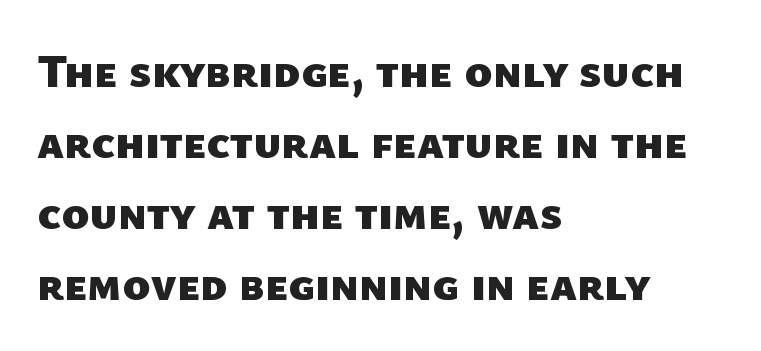
{"serif": "no", "bold": "yes", "weight": "heavy", "width": "normal", "stroke_contrast": "low", "x_height": "medium", "monospaced": "no", "underline": "no", "align": "left", "line_spacing": "normal", "line_spacing_ratio": 1.51, "letter_spacing": "normal", "letter_spacing_em": 0.0, "glyph_px": 47}
